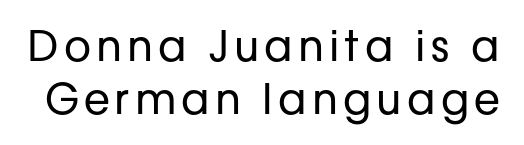
Q: Is the text bold? A: No.
Q: Is the text italic (slanted)? A: No, it is upright.
Q: Is the typeface a serif or a sans-serif typeface? A: Sans-serif.
Q: Is the text underlined? A: No.
Q: Is the spacing between lines tight, normal or loose? A: Normal.
Q: Width (condensed, normal, or wide)? A: Normal.
Q: Stroke contrast? A: Low.
Q: x-height? A: Medium.
Q: Monospaced? A: No.
